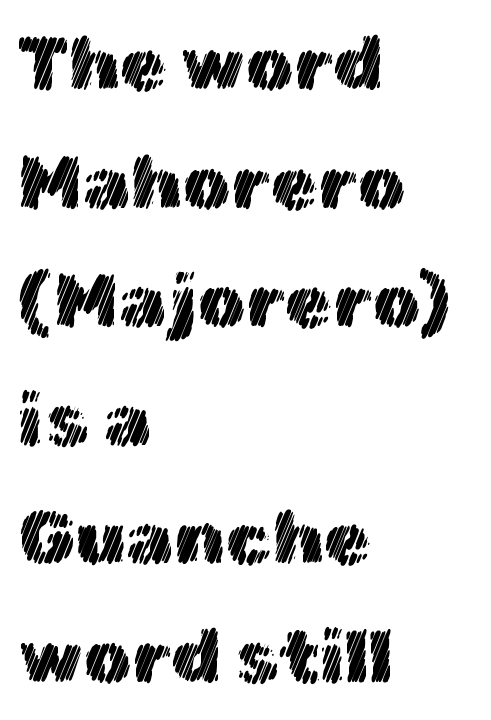
{"italic": "no", "width": "normal", "x_height": "medium", "monospaced": "no", "underline": "no", "align": "left", "line_spacing": "normal", "line_spacing_ratio": 1.56, "letter_spacing": "normal", "letter_spacing_em": 0.0, "glyph_px": 76}
